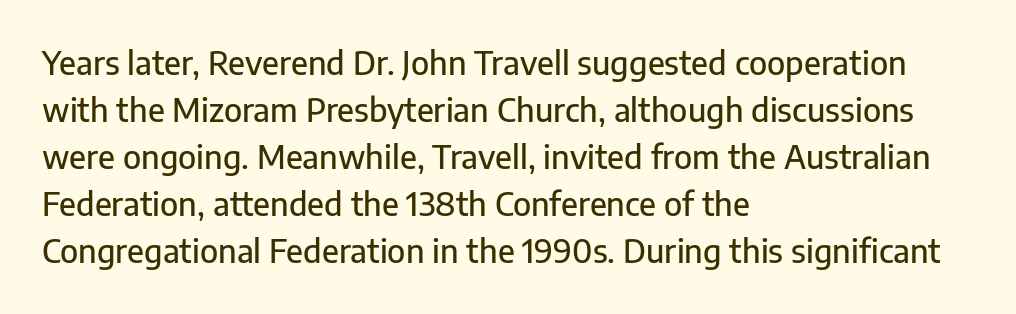
The image shows 32 px sans-serif type, upright; set left-aligned, normal line spacing (1.47x), normal letter spacing, not underlined; low stroke contrast and a medium x-height.
